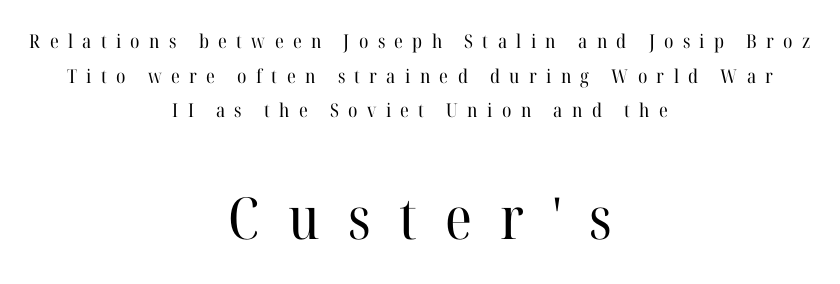
The image shows 58 px regular-weight serif type, upright; set centered, line spacing 1.82x, unusually wide letter spacing (+0.49 em), not underlined; the second (bottom) block is 3.05x larger; high stroke contrast and a medium x-height.
